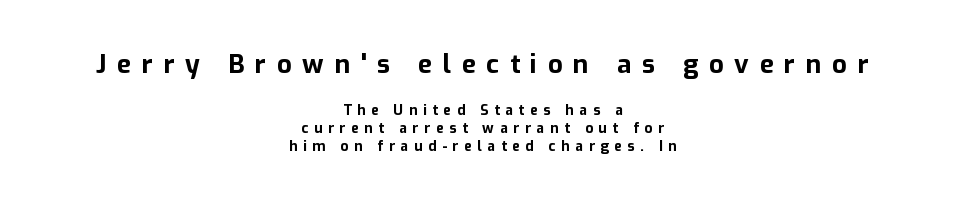
Larger block? The one above; the one below is distinctly smaller. Summary of weight: heavy, a full bold. This sample uses expanded letter spacing, leaving extra air between glyphs. What's the leading like? Ordinary, nothing unusual. The lines are quadded center.
